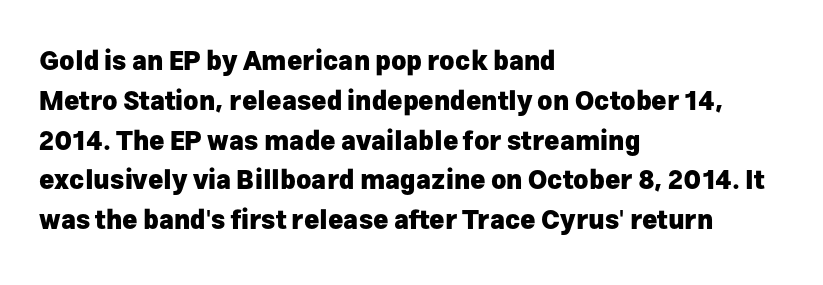
Q: Is the text bold? A: Yes.
Q: Is the text italic (slanted)? A: No, it is upright.
Q: Is the text underlined? A: No.
Q: How is the paragraph aligned? A: Left-aligned.
Q: Is the spacing between letters normal or unusually wide? A: Normal.
Q: Is the spacing between lines tight, normal or loose? A: Normal.
